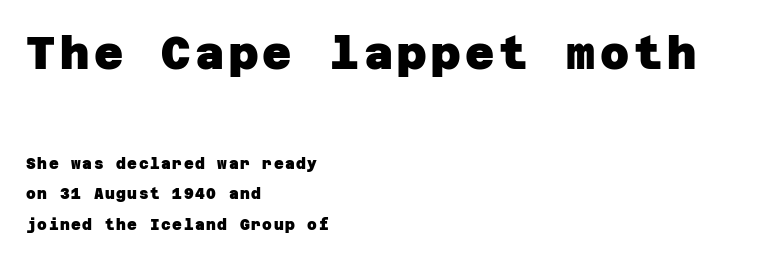
Q: Is the text bold? A: Yes.
Q: Is the typeface a serif or a sans-serif typeface? A: Sans-serif.
Q: Is the text underlined? A: No.
Q: How is the paragraph aligned? A: Left-aligned.
Q: Is the spacing between lines tight, normal or loose? A: Loose.
Q: Which block of text is set in a larger size, the first (top) or the second (bottom)? A: The first (top) one.
Q: Width (condensed, normal, or wide)? A: Normal.
Q: Stroke contrast? A: Low.
Q: x-height? A: Large.
